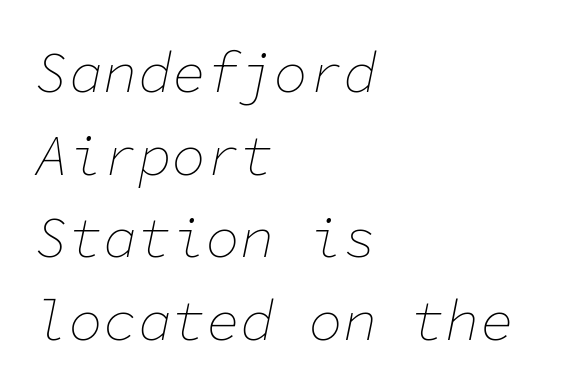
Q: Is the text bold? A: No.
Q: Is the text italic (slanted)? A: Yes, it leans right by about 11 degrees.
Q: Is the text underlined? A: No.
Q: How is the paragraph aligned? A: Left-aligned.
Q: Is the spacing between letters normal or unusually wide? A: Normal.
Q: Is the spacing between lines tight, normal or loose? A: Normal.
Q: Width (condensed, normal, or wide)? A: Normal.
Q: Stroke contrast? A: Low.
Q: x-height? A: Medium.
Q: Monospaced? A: Yes.
